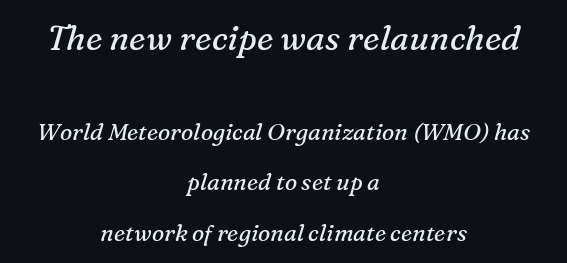
The image shows 34 px regular-weight serif type, italic (leaning right); set centered, loose line spacing (2.18x), normal letter spacing, not underlined; the first (top) block is 1.48x larger; medium stroke contrast and a medium x-height.
